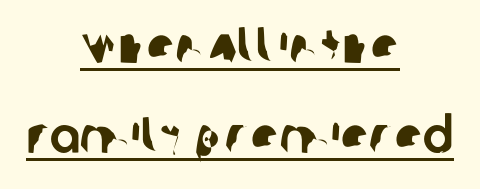
{"serif": "no", "width": "normal", "stroke_contrast": "low", "x_height": "large", "monospaced": "no", "underline": "yes", "align": "center", "line_spacing_ratio": 1.77, "letter_spacing": "normal", "letter_spacing_em": 0.0, "glyph_px": 51}
